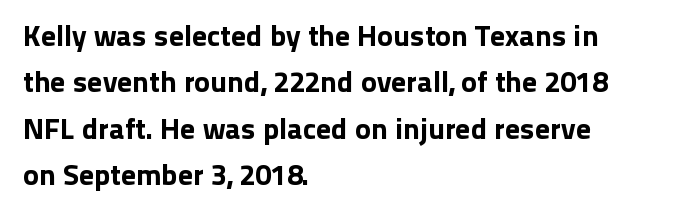
The image shows 30 px sans-serif type, upright; set left-aligned, normal line spacing (1.55x), normal letter spacing, not underlined; low stroke contrast and a medium x-height.
